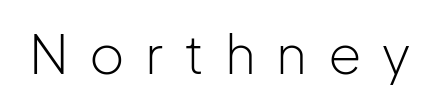
{"serif": "no", "italic": "no", "bold": "no", "weight": "light", "width": "normal", "stroke_contrast": "low", "x_height": "medium", "monospaced": "no", "underline": "no", "letter_spacing": "wide", "letter_spacing_em": 0.38, "glyph_px": 54}
